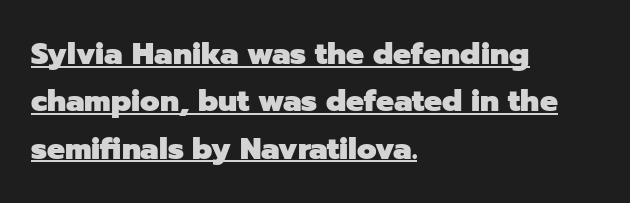
Students, observe: this is what conventionally led text looks like. A student would call this left alignment; a typographer would say flush left, rag right. The type sits square on the baseline with zero lean. Each glyph is drawn with heavy, bold strokes.
